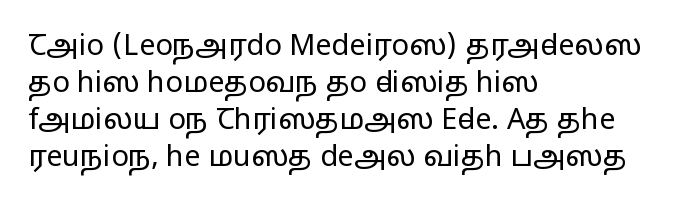
In terms of letterspacing, this is plain default setting. Each row of text sits above clean, open space. Does the leading feel generous? No, just average. Leftover space on each line is placed entirely after the last word.
